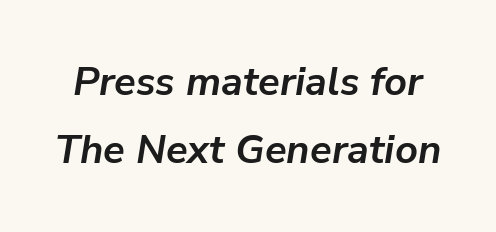
Q: Is the text bold? A: Yes.
Q: Is the text italic (slanted)? A: Yes, it leans right by about 9 degrees.
Q: Is the text underlined? A: No.
Q: Is the spacing between letters normal or unusually wide? A: Normal.
Q: Is the spacing between lines tight, normal or loose? A: Normal.
Q: Width (condensed, normal, or wide)? A: Normal.
Q: Stroke contrast? A: Low.
Q: x-height? A: Medium.
Q: Monospaced? A: No.
